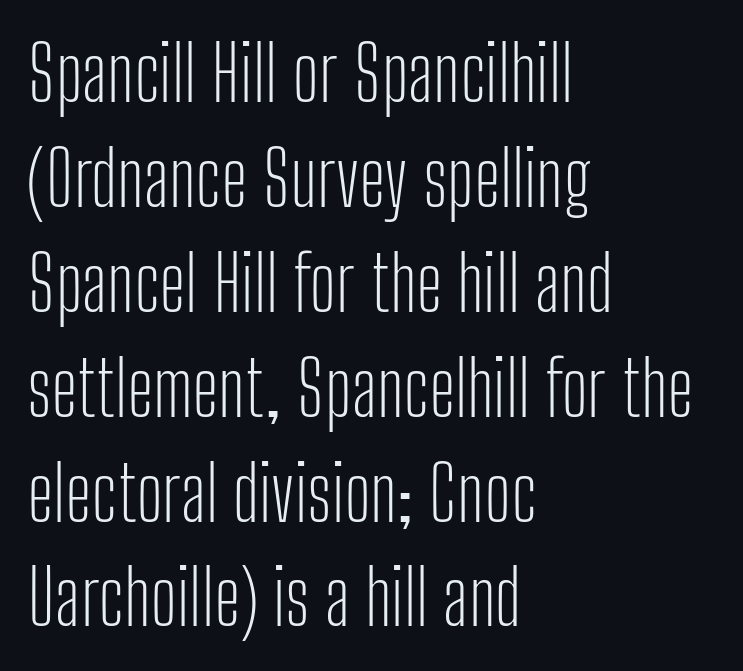
Think of a printed novel: that variable character pitch is what you see here. Is there any slant? The stems are plumb. Rows of type keep a routine distance in the vertical direction. This reads as an unemphasized weight, regular at the heaviest. Descenders are the only things crossing below the line.
